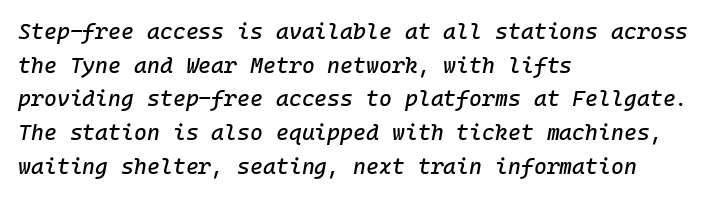
The image shows 22 px text type, italic (leaning right); set left-aligned, normal line spacing (1.53x), normal letter spacing, not underlined.
